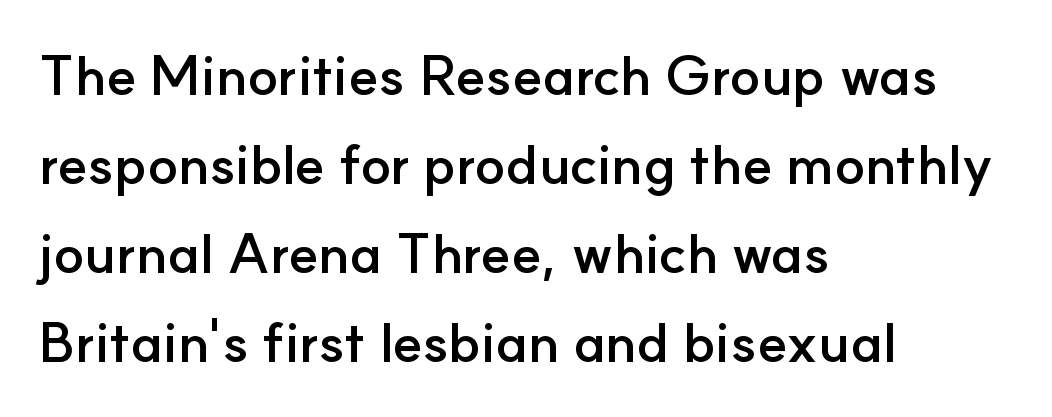
Q: Is the text bold? A: Yes.
Q: Is the text italic (slanted)? A: No, it is upright.
Q: Is the typeface a serif or a sans-serif typeface? A: Sans-serif.
Q: Is the text underlined? A: No.
Q: How is the paragraph aligned? A: Left-aligned.
Q: Is the spacing between letters normal or unusually wide? A: Normal.
Q: Is the spacing between lines tight, normal or loose? A: Normal.
Q: Width (condensed, normal, or wide)? A: Normal.
Q: Stroke contrast? A: Low.
Q: x-height? A: Small.
Q: Monospaced? A: No.
